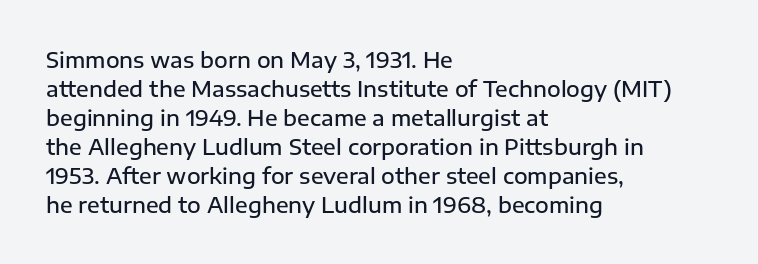
{"italic": "no", "bold": "semi", "underline": "no", "align": "left", "line_spacing": "normal", "line_spacing_ratio": 1.38, "letter_spacing": "normal", "letter_spacing_em": 0.0, "glyph_px": 21}
